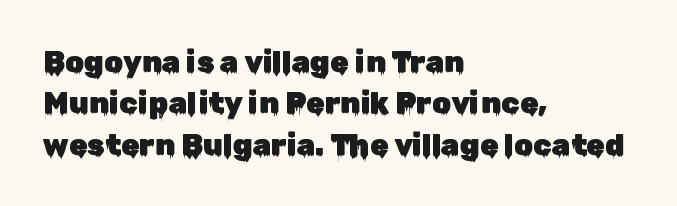
Q: Is the text italic (slanted)? A: No, it is upright.
Q: Is the typeface a serif or a sans-serif typeface? A: Sans-serif.
Q: Is the text underlined? A: No.
Q: How is the paragraph aligned? A: Left-aligned.
Q: Is the spacing between letters normal or unusually wide? A: Normal.
Q: Is the spacing between lines tight, normal or loose? A: Normal.
Q: Width (condensed, normal, or wide)? A: Normal.
Q: Stroke contrast? A: Low.
Q: x-height? A: Medium.
Q: Monospaced? A: No.
